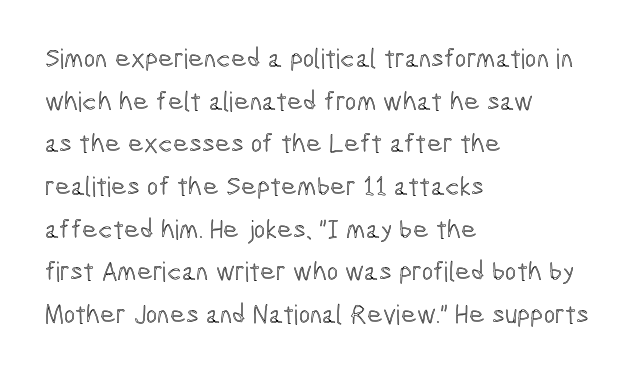
{"italic": "no", "underline": "no", "align": "left", "line_spacing": "normal", "line_spacing_ratio": 1.58, "letter_spacing": "normal", "letter_spacing_em": 0.0, "glyph_px": 27}
